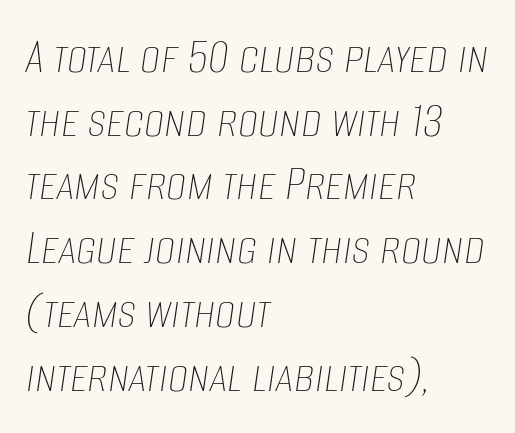
An italicized treatment has been applied to the whole sample. Characters follow at the spacing the type designer built in. Is the block centered? No — it sits flush against the left margin. Interline gaps are of average width in this sample. Each stroke keeps to a modest, everyday thickness or less. This rendering features lettering with no underline.
